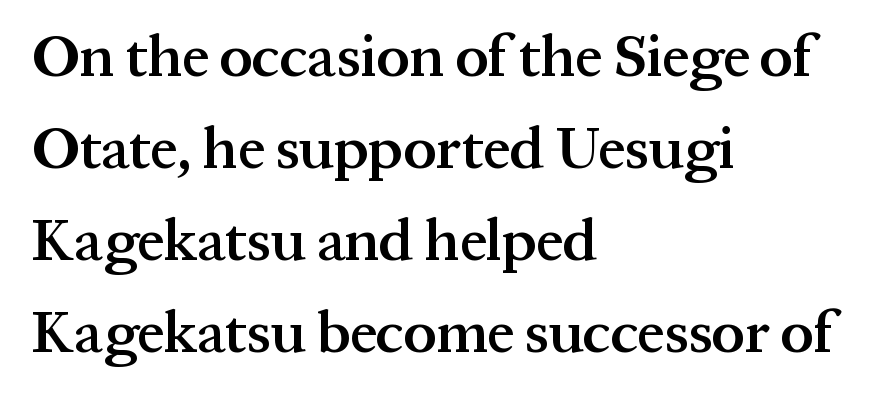
Students, note that the glyphs here touch the page at normal intervals. Rows of type keep a routine distance in the vertical direction. This is moderately heavy type, rendered in semibold. The text block is weighted toward the left margin, trailing off unevenly rightward.
